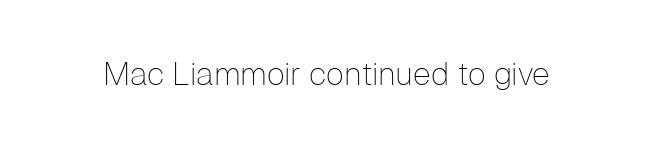
{"serif": "no", "italic": "no", "bold": "no", "weight": "thin", "width": "normal", "stroke_contrast": "low", "x_height": "medium", "monospaced": "no", "underline": "no", "letter_spacing": "normal", "letter_spacing_em": 0.0, "glyph_px": 32}
